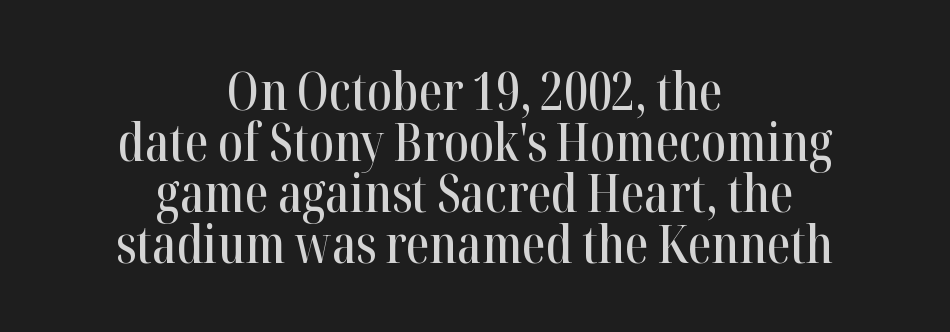
{"serif": "yes", "italic": "no", "width": "condensed", "stroke_contrast": "high", "x_height": "medium", "monospaced": "no", "underline": "no", "align": "center", "line_spacing": "tight", "line_spacing_ratio": 0.96, "letter_spacing": "normal", "letter_spacing_em": 0.0, "glyph_px": 53}
